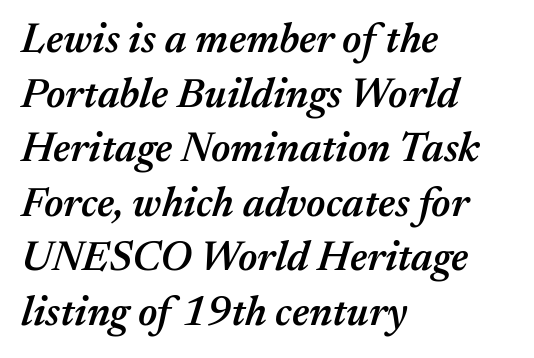
The image shows 42 px semibold type, italic (leaning right); set left-aligned, normal line spacing (1.3x), normal letter spacing, not underlined; medium stroke contrast and a medium x-height.
